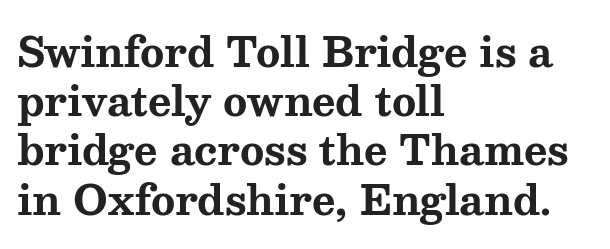
The image shows 40 px bold, wide serif type, upright; set left-aligned, line spacing 1.23x, normal letter spacing, not underlined; medium stroke contrast and a medium x-height.
